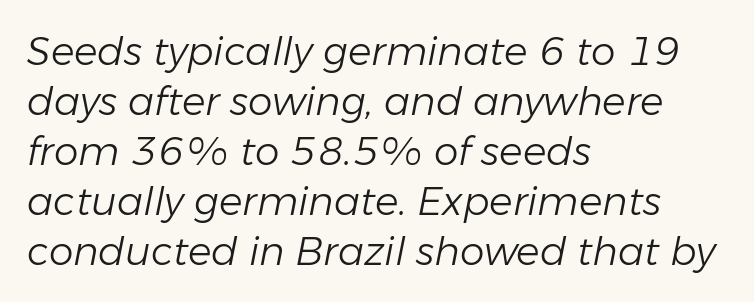
{"italic": "yes", "lean": "right", "slant_degrees": 11, "bold": "no", "weight": "light", "width": "normal", "stroke_contrast": "low", "x_height": "medium", "monospaced": "no", "underline": "no", "align": "left", "line_spacing": "normal", "line_spacing_ratio": 1.28, "letter_spacing": "normal", "letter_spacing_em": 0.0, "glyph_px": 39}
